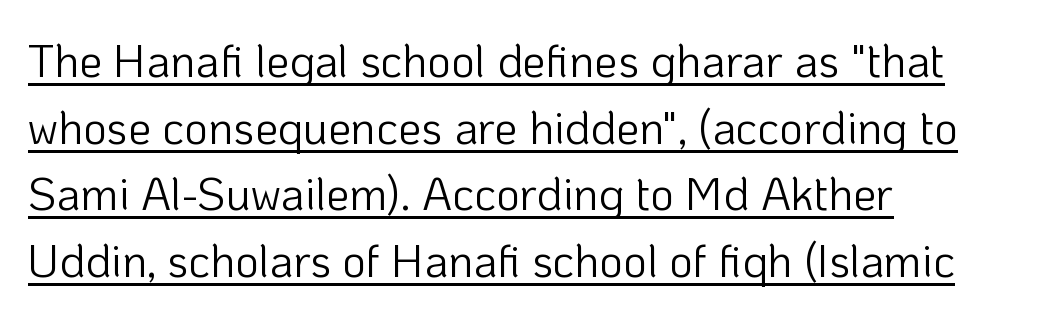
{"serif": "no", "italic": "no", "bold": "no", "weight": "light", "width": "normal", "stroke_contrast": "low", "x_height": "medium", "monospaced": "no", "underline": "yes", "align": "left", "line_spacing": "normal", "line_spacing_ratio": 1.45, "letter_spacing": "normal", "letter_spacing_em": 0.0, "glyph_px": 46}
